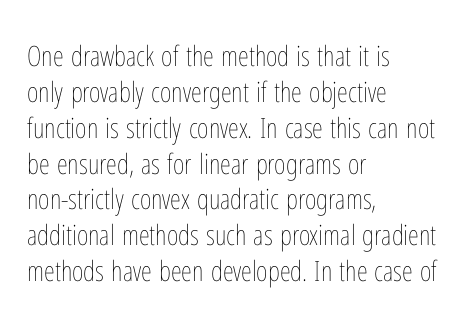
Horizontally, the lines are justified to the leading edge only. The space between consecutive lines is moderate. Unmarked baselines from the first word to the last. Posture: vertical.
